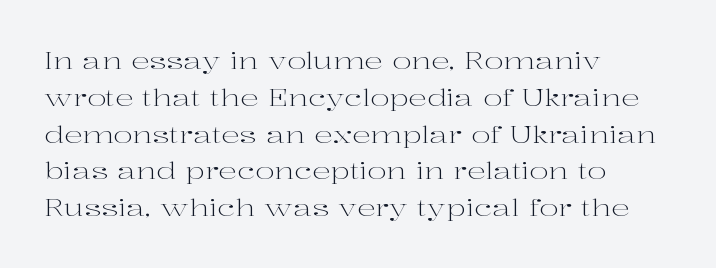
The rendering uses a moderate line-height, typical for paragraphs. The cut favours lightness, reaching ordinary text weight at its darkest. This is roman type, the default non-slanted kind. A student would call this left alignment; a typographer would say flush left, rag right. Honestly, there is no underline to notice here at all. The letterforms sit shoulder to shoulder at normal distance.
